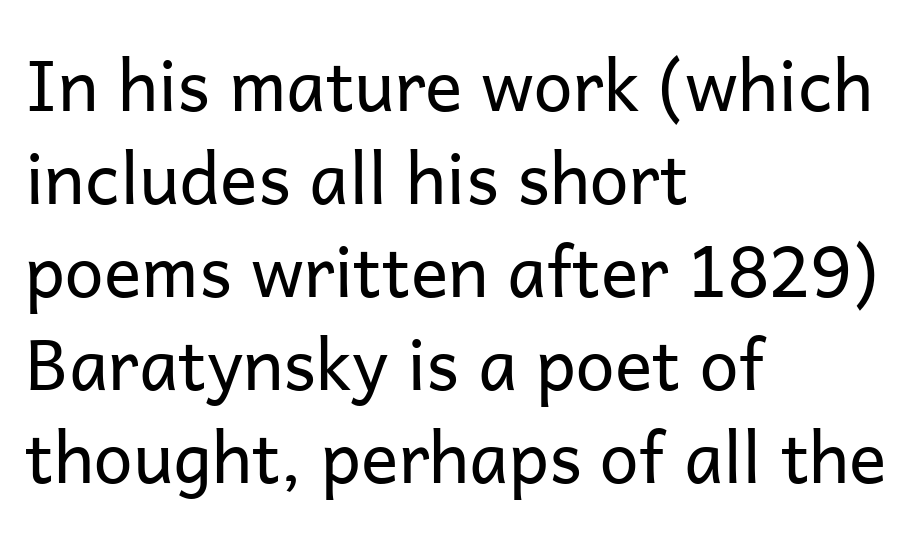
{"serif": "no", "italic": "no", "bold": "no", "weight": "regular", "width": "normal", "stroke_contrast": "low", "x_height": "medium", "monospaced": "no", "underline": "no", "align": "left", "line_spacing": "normal", "line_spacing_ratio": 1.33, "letter_spacing": "normal", "letter_spacing_em": 0.0, "glyph_px": 70}
